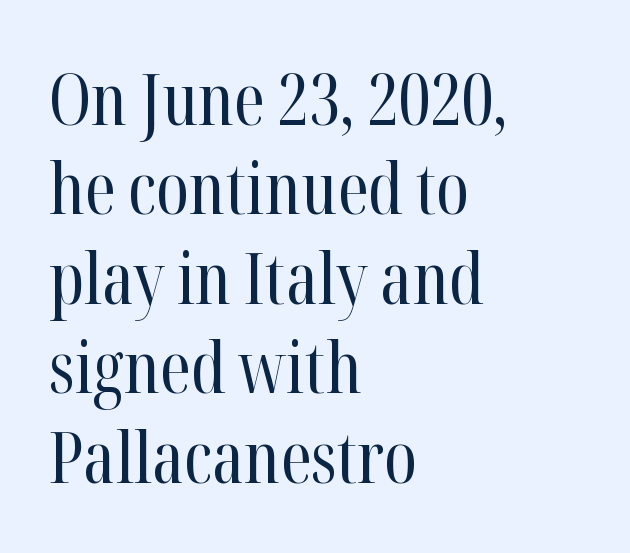
Unbolded letterforms with no extra heft. Where is the straight margin? On the left. Plain, unruled lines of type. A serif font was chosen for this passage.
